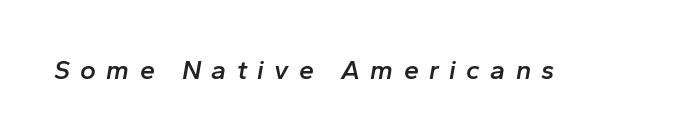
The image shows 27 px text type, italic (leaning right); set unusually wide letter spacing (+0.38 em), not underlined.
